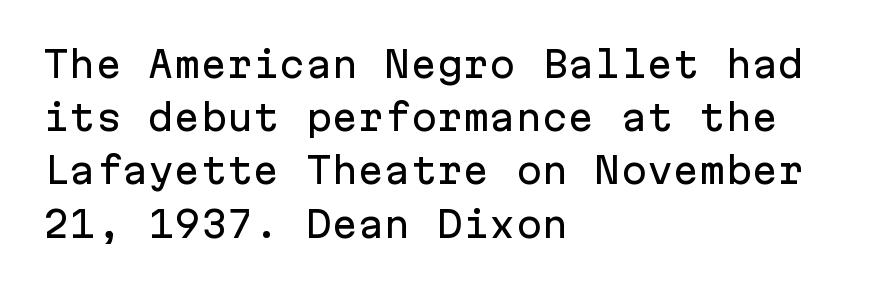
{"serif": "no", "italic": "no", "width": "normal", "stroke_contrast": "low", "x_height": "medium", "monospaced": "yes", "underline": "no", "align": "left", "line_spacing": "normal", "line_spacing_ratio": 1.52, "letter_spacing": "normal", "letter_spacing_em": 0.0, "glyph_px": 35}
